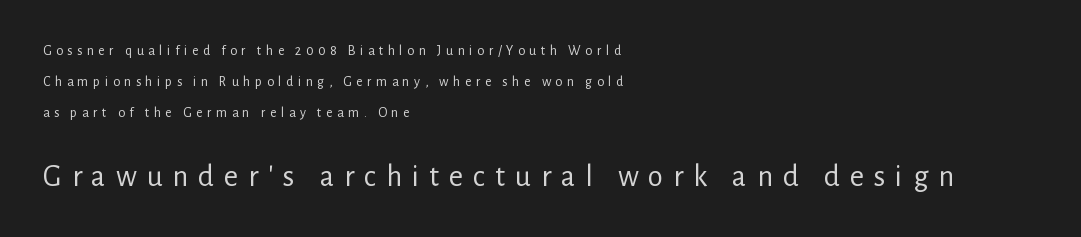
Q: Is the text bold? A: No.
Q: Is the text italic (slanted)? A: No, it is upright.
Q: Is the typeface a serif or a sans-serif typeface? A: Sans-serif.
Q: Is the text underlined? A: No.
Q: How is the paragraph aligned? A: Left-aligned.
Q: Is the spacing between letters normal or unusually wide? A: Unusually wide.
Q: Is the spacing between lines tight, normal or loose? A: Loose.
Q: Which block of text is set in a larger size, the first (top) or the second (bottom)? A: The second (bottom) one.
Q: Width (condensed, normal, or wide)? A: Normal.
Q: Stroke contrast? A: Low.
Q: x-height? A: Medium.
Q: Monospaced? A: No.
